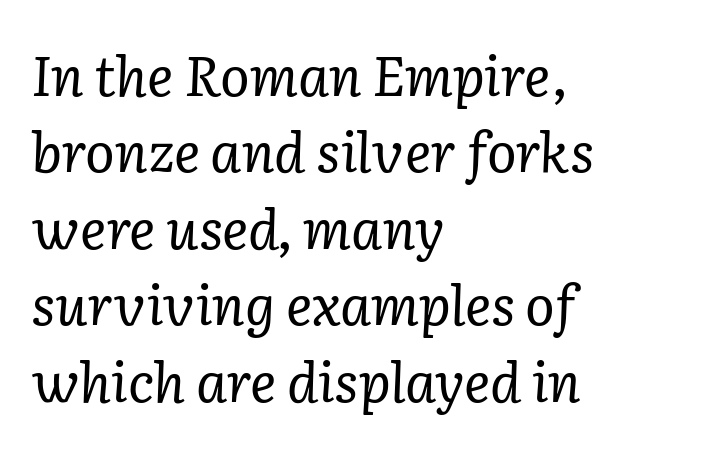
Designer's note — italics engaged. The ragged edge is on the right, which tells us the setting is flush left. This sample uses plain, unmodified letter spacing. Regarding serifs, this sample has them. The space directly below the letters is spotless.
